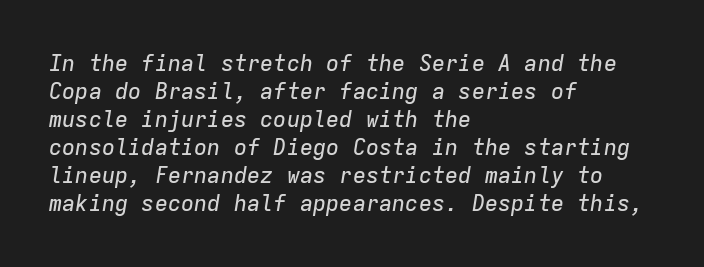
The image shows 22 px text type, italic (leaning right); set left-aligned, normal line spacing (1.27x), normal letter spacing, not underlined.
